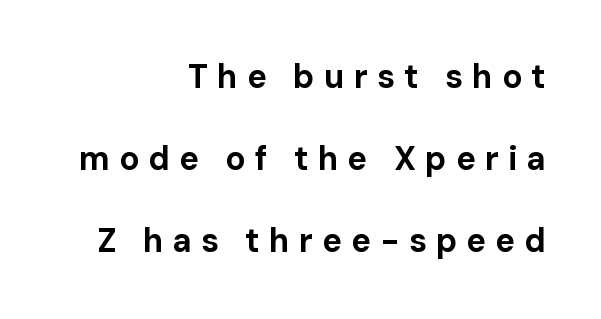
{"serif": "no", "italic": "no", "bold": "yes", "weight": "bold", "width": "normal", "stroke_contrast": "low", "x_height": "medium", "monospaced": "no", "underline": "no", "align": "right", "line_spacing": "loose", "line_spacing_ratio": 2.49, "letter_spacing": "wide", "letter_spacing_em": 0.28, "glyph_px": 33}
